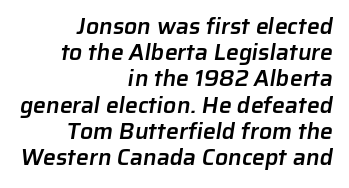
Q: Is the text bold? A: Semi-bold.
Q: Is the text underlined? A: No.
Q: How is the paragraph aligned? A: Right-aligned.
Q: Is the spacing between letters normal or unusually wide? A: Normal.
Q: Is the spacing between lines tight, normal or loose? A: Tight.
